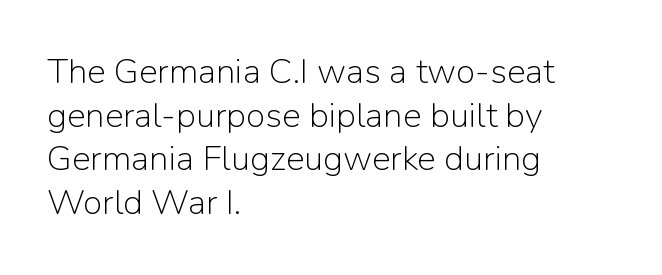
The image shows 35 px light sans-serif type, upright; set left-aligned, normal line spacing (1.25x), normal letter spacing, not underlined; low stroke contrast and a medium x-height.
